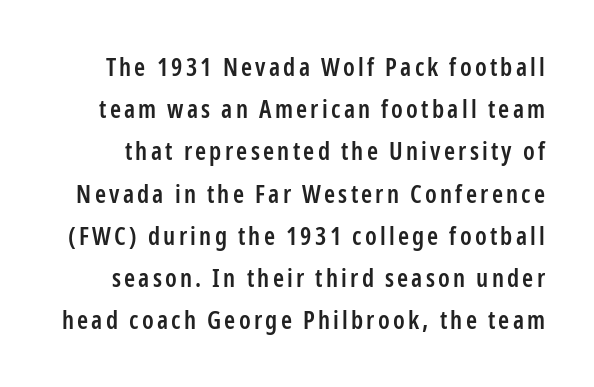
{"italic": "no", "bold": "semi", "underline": "no", "line_spacing": "normal", "line_spacing_ratio": 1.69, "glyph_px": 25}
